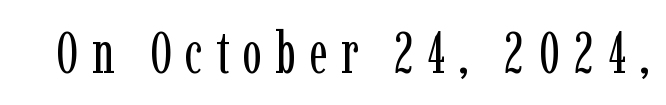
{"serif": "yes", "italic": "no", "bold": "no", "weight": "regular", "width": "condensed", "stroke_contrast": "low", "x_height": "medium", "monospaced": "no", "underline": "no", "letter_spacing": "wide", "letter_spacing_em": 0.23, "glyph_px": 58}
